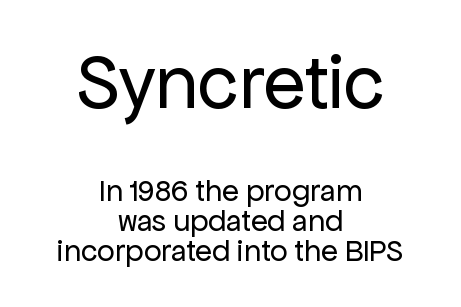
The image shows 77 px regular-weight sans-serif type, upright; set centered, tight line spacing (0.97x), normal letter spacing, not underlined; the first (top) block is 2.48x larger; low stroke contrast and a medium x-height.
